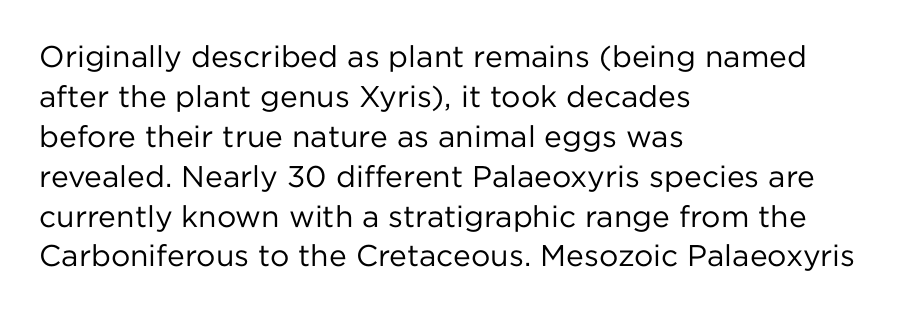
{"serif": "no", "italic": "no", "bold": "no", "weight": "regular", "width": "normal", "stroke_contrast": "low", "x_height": "medium", "monospaced": "no", "underline": "no", "align": "left", "line_spacing": "normal", "line_spacing_ratio": 1.33, "letter_spacing": "normal", "letter_spacing_em": 0.0, "glyph_px": 30}
